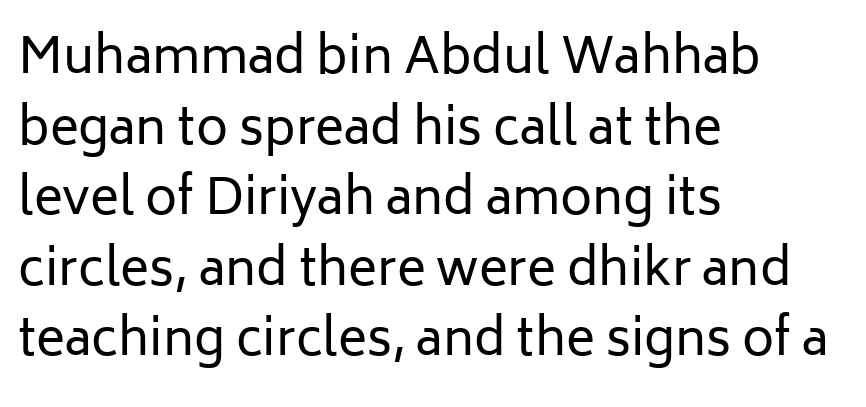
{"serif": "no", "italic": "no", "bold": "no", "weight": "regular", "width": "normal", "stroke_contrast": "low", "x_height": "medium", "monospaced": "no", "underline": "no", "align": "left", "line_spacing": "normal", "line_spacing_ratio": 1.44, "letter_spacing": "normal", "letter_spacing_em": 0.0, "glyph_px": 49}
